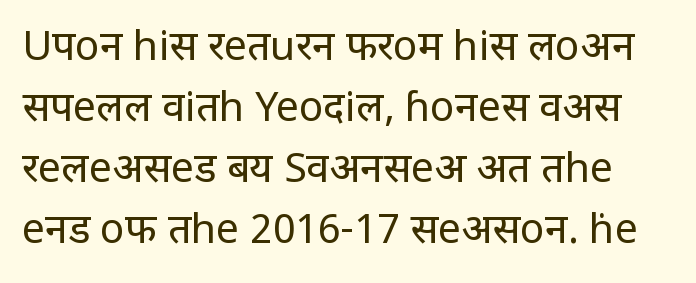
The image shows 41 px regular-weight, condensed sans-serif type, upright; set normal line spacing (1.49x), normal letter spacing, not underlined; low stroke contrast and a large x-height.
